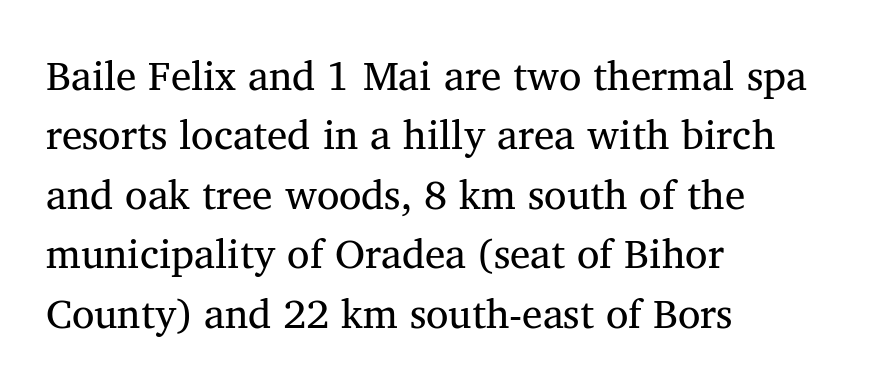
The image shows 41 px regular-weight serif type, upright; set left-aligned, normal line spacing (1.45x), normal letter spacing, not underlined; medium stroke contrast and a medium x-height.
